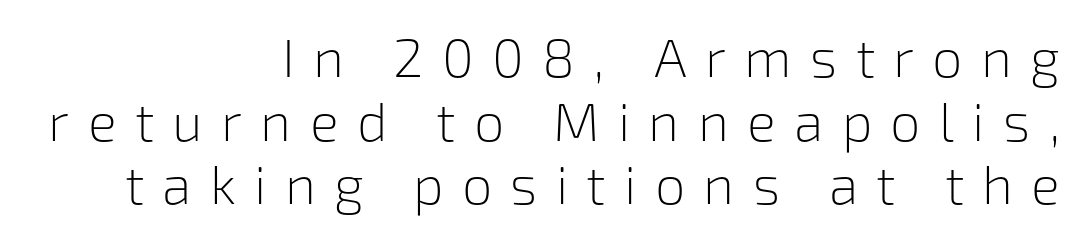
A typesetter would label this face a sans. The passage shown is not bold in any degree. Each row of text sits above clean, open space. Varying glyph widths throughout — classic text-font behaviour. Tracking here is generous; glyphs stand well apart from one another. Designer's note — italics off, roman on.
